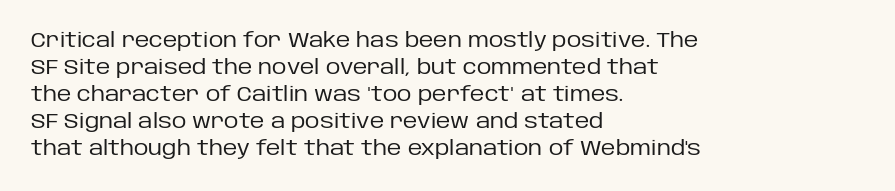
{"italic": "no", "bold": "no", "underline": "no", "align": "left", "line_spacing": "normal", "line_spacing_ratio": 1.35, "letter_spacing": "normal", "letter_spacing_em": 0.0, "glyph_px": 20}
